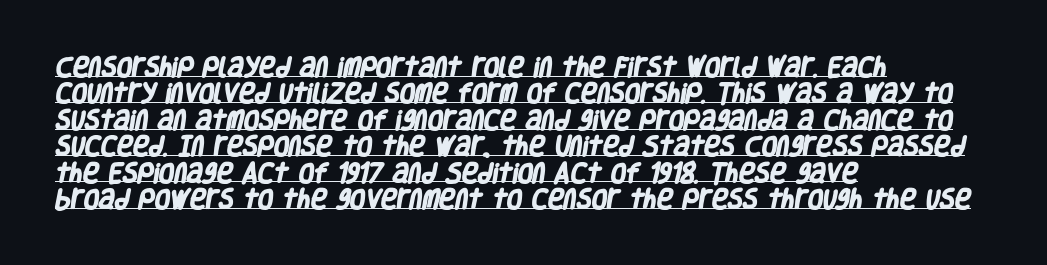
Q: Is the text bold? A: Yes.
Q: Is the text underlined? A: Yes.
Q: How is the paragraph aligned? A: Left-aligned.
Q: Is the spacing between letters normal or unusually wide? A: Normal.
